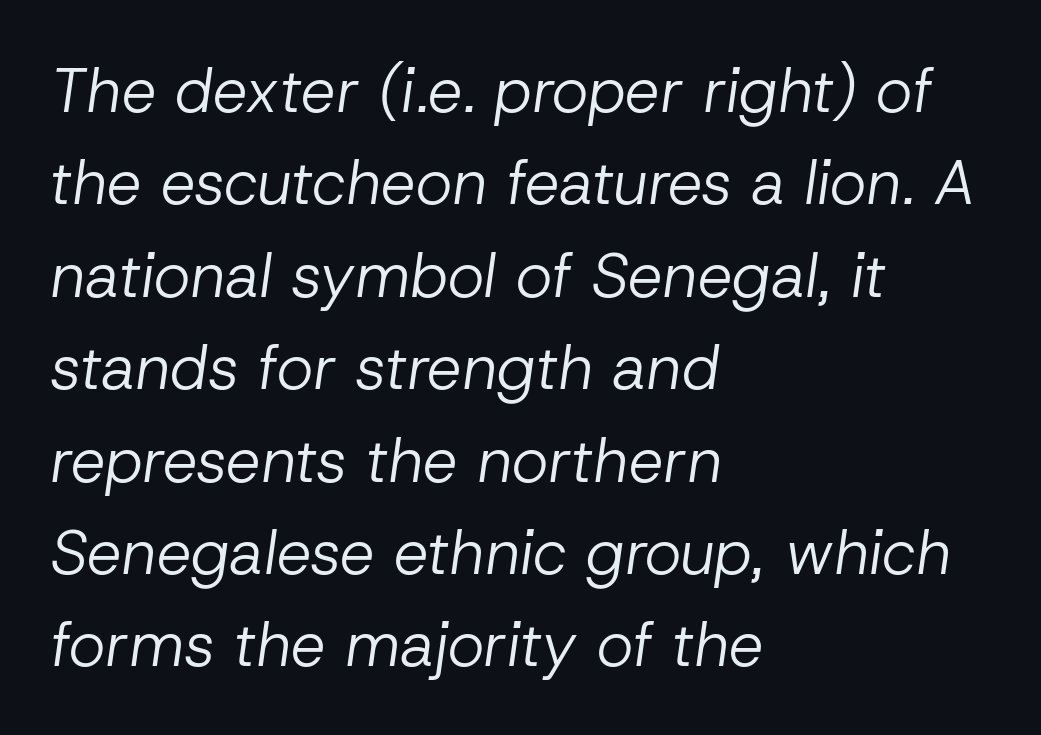
Q: Is the text bold? A: No.
Q: Is the text italic (slanted)? A: Yes, it leans right by about 8 degrees.
Q: Is the text underlined? A: No.
Q: How is the paragraph aligned? A: Left-aligned.
Q: Is the spacing between letters normal or unusually wide? A: Normal.
Q: Is the spacing between lines tight, normal or loose? A: Normal.
Q: Width (condensed, normal, or wide)? A: Normal.
Q: Stroke contrast? A: Low.
Q: x-height? A: Medium.
Q: Monospaced? A: No.
